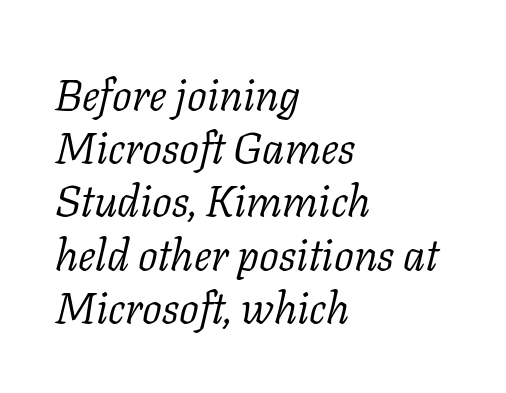
Note the varied advance widths — an 'i' is clearly narrower than an 'm'. Horizontally, the lines are justified to the leading edge only. This is serif lettering, the kind often seen in printed books. Plain, unruled lines of type. Italic: yes, the glyphs are oblique. Glyph-to-glyph distance matches everyday printed text.
